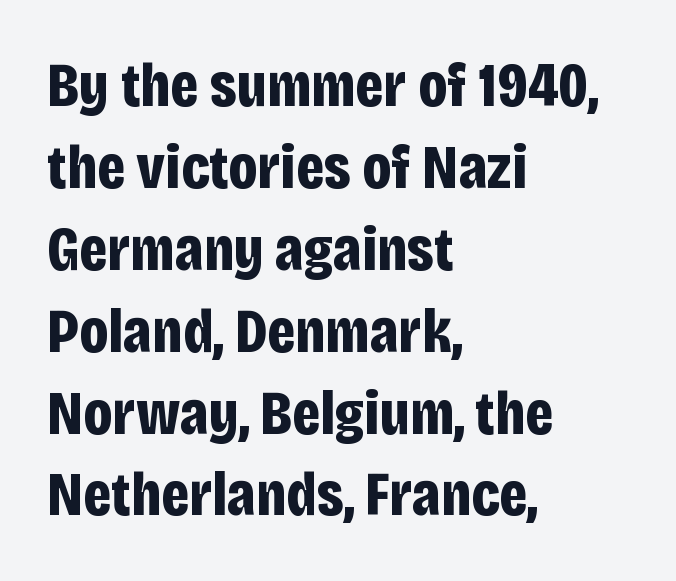
Compared with a centered layout, this one pins lines to the left instead. Varying glyph widths throughout — classic text-font behaviour. The tracking reads as untouched default to a designer's eye. Examine the stroke ends and you'll find no serifs. Whoever set this chose a conventional vertical rhythm. This is the regular roman posture of the typeface.
